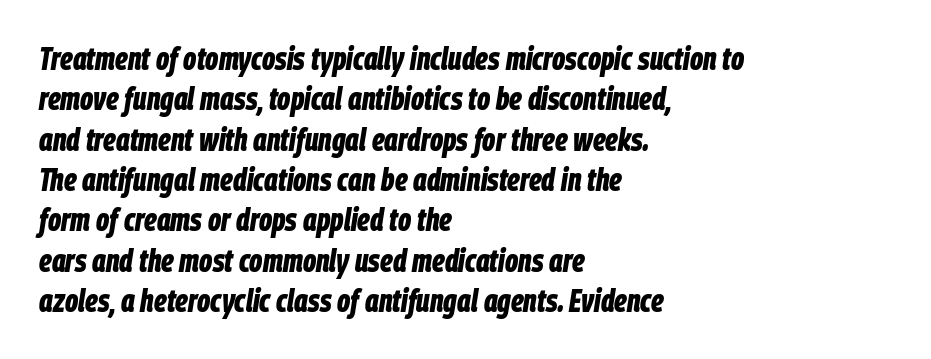
{"italic": "yes", "lean": "right", "slant_degrees": 9, "bold": "yes", "weight": "bold", "width": "condensed", "stroke_contrast": "low", "x_height": "large", "monospaced": "no", "underline": "no", "align": "left", "line_spacing": "normal", "line_spacing_ratio": 1.26, "letter_spacing": "normal", "letter_spacing_em": 0.0, "glyph_px": 32}
